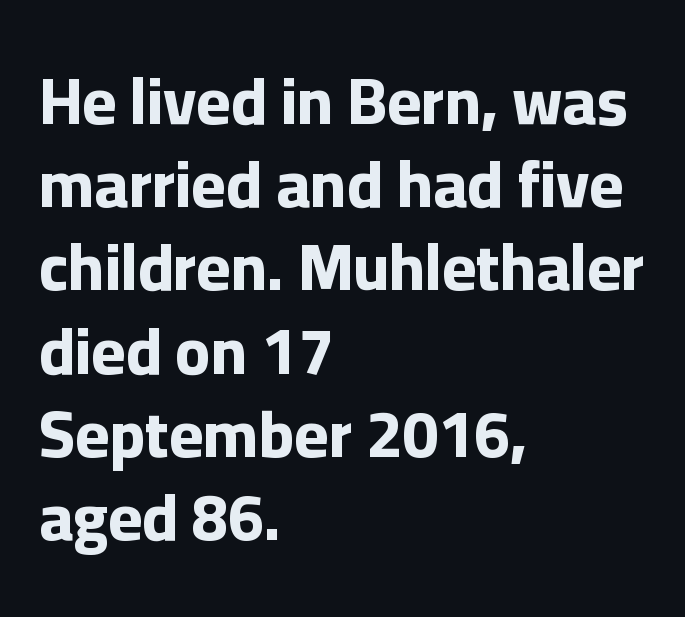
Quick note: underline off. Students, observe: this is what conventionally led text looks like. This sample uses an upright cut, with every glyph sitting square on the baseline. Is this a fixed-width face? No — the glyphs have proportional, varying widths.
